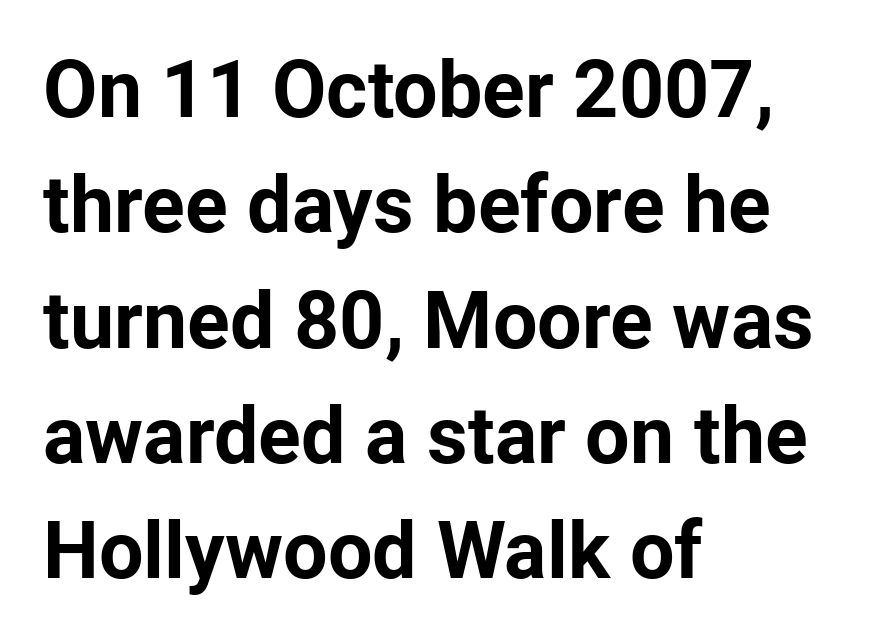
Q: Is the text bold? A: Yes.
Q: Is the text italic (slanted)? A: No, it is upright.
Q: Is the typeface a serif or a sans-serif typeface? A: Sans-serif.
Q: Is the text underlined? A: No.
Q: How is the paragraph aligned? A: Left-aligned.
Q: Is the spacing between letters normal or unusually wide? A: Normal.
Q: Is the spacing between lines tight, normal or loose? A: Normal.
Q: Width (condensed, normal, or wide)? A: Normal.
Q: Stroke contrast? A: Low.
Q: x-height? A: Medium.
Q: Monospaced? A: No.
